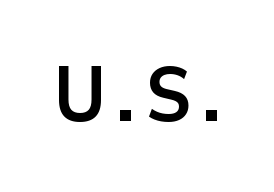
{"serif": "no", "italic": "no", "bold": "yes", "weight": "semibold", "width": "normal", "stroke_contrast": "low", "x_height": "medium", "monospaced": "no", "underline": "no", "glyph_px": 77}
